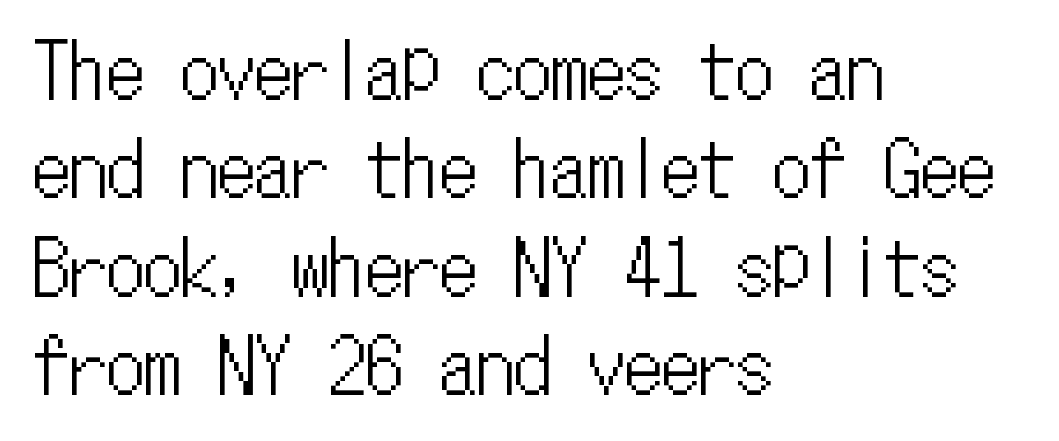
{"italic": "no", "width": "condensed", "stroke_contrast": "low", "x_height": "medium", "monospaced": "yes", "underline": "no", "align": "left", "line_spacing": "normal", "line_spacing_ratio": 1.33, "letter_spacing": "normal", "letter_spacing_em": 0.0, "glyph_px": 74}
